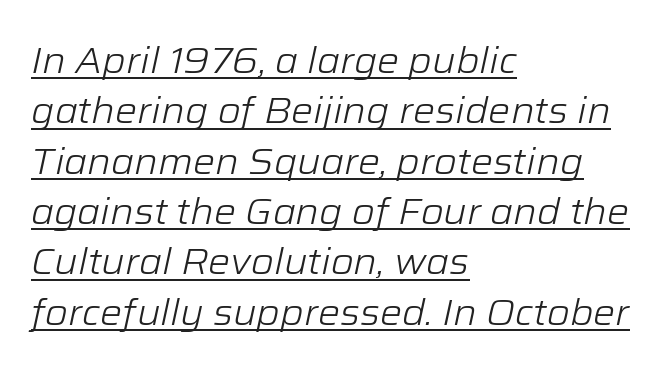
The image shows 37 px light type, italic (leaning right); set left-aligned, normal line spacing (1.36x), normal letter spacing, underlined; low stroke contrast and a medium x-height.
